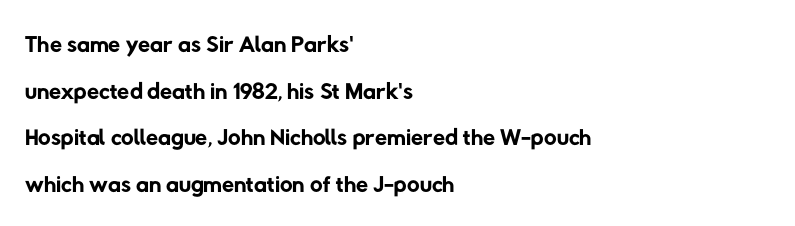
The image shows 35 px regular-weight sans-serif type; set left-aligned, normal line spacing (1.33x), normal letter spacing, not underlined; low stroke contrast and a medium x-height.
